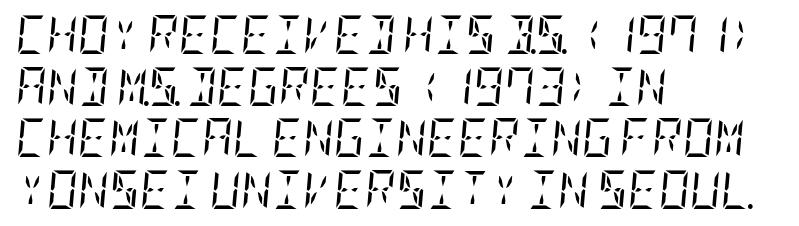
{"serif": "yes", "italic": "yes", "lean": "right", "slant_degrees": 5, "bold": "no", "weight": "regular", "width": "condensed", "stroke_contrast": "low", "x_height": "large", "underline": "no", "align": "left", "line_spacing": "normal", "line_spacing_ratio": 1.36, "letter_spacing": "normal", "letter_spacing_em": 0.0, "glyph_px": 38}
